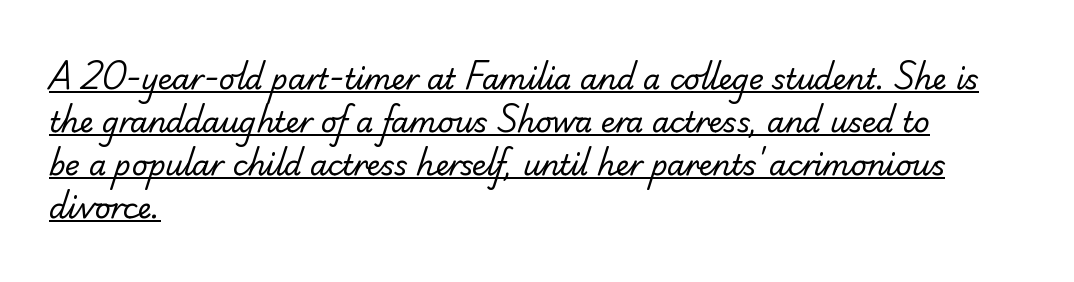
The typesetter chose a ragged-right arrangement here. Stroke thickness stays within the range of a standard reading face or lighter. Here the designer chose a conventional face with non-uniform glyph widths. The designer left line spacing at the default.
